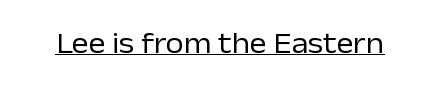
The image shows 29 px regular-weight sans-serif type, upright; set normal letter spacing, underlined; low stroke contrast and a medium x-height.
